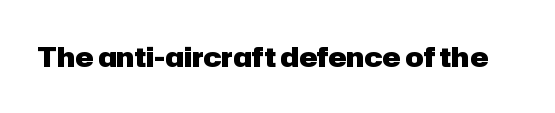
Q: Is the text bold? A: Yes.
Q: Is the text italic (slanted)? A: No, it is upright.
Q: Is the text underlined? A: No.
Q: Is the spacing between letters normal or unusually wide? A: Normal.
